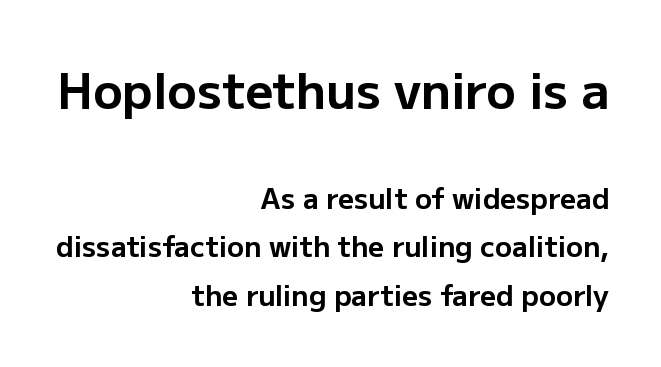
{"serif": "no", "italic": "no", "bold": "yes", "weight": "bold", "width": "normal", "stroke_contrast": "low", "x_height": "medium", "monospaced": "no", "underline": "no", "align": "right", "line_spacing_ratio": 1.73, "letter_spacing": "normal", "letter_spacing_em": 0.0, "larger_block": "first", "size_ratio": 1.75, "glyph_px": 49}
